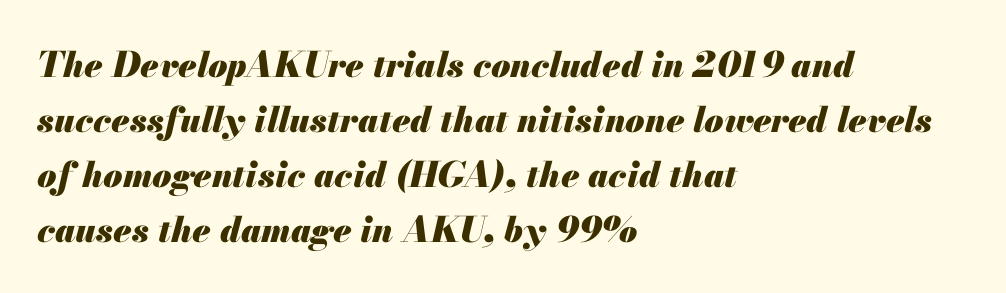
Rendered with sloped, italic letterforms. The ragged edge is on the right, which tells us the setting is flush left. One glance says typical: line gaps are just what's usual. Words float on clear page, feet unadorned.
